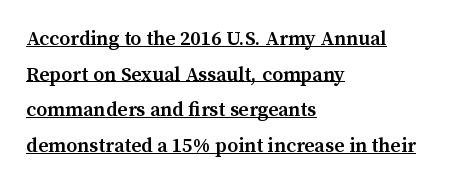
{"italic": "no", "bold": "semi", "underline": "yes", "align": "left", "line_spacing_ratio": 1.78, "letter_spacing": "normal", "letter_spacing_em": 0.0, "glyph_px": 20}
